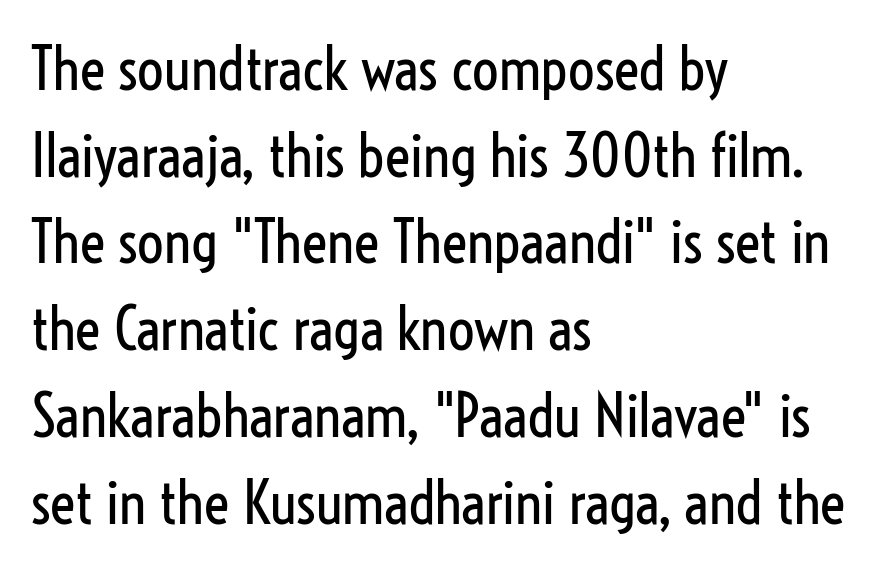
{"serif": "no", "italic": "no", "bold": "no", "weight": "regular", "width": "condensed", "stroke_contrast": "low", "x_height": "medium", "monospaced": "no", "underline": "no", "align": "left", "line_spacing": "normal", "line_spacing_ratio": 1.47, "letter_spacing": "normal", "letter_spacing_em": 0.0, "glyph_px": 59}
